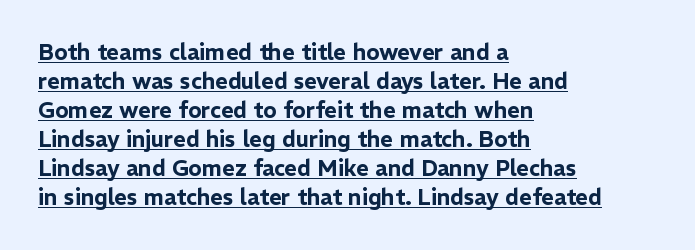
{"italic": "no", "underline": "yes", "align": "left", "line_spacing": "normal", "line_spacing_ratio": 1.32, "letter_spacing": "normal", "letter_spacing_em": 0.0, "glyph_px": 22}
